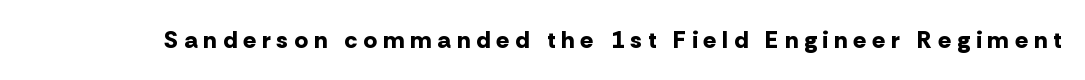
The image shows 24 px bold type, upright; set unusually wide letter spacing (+0.26 em), not underlined.
